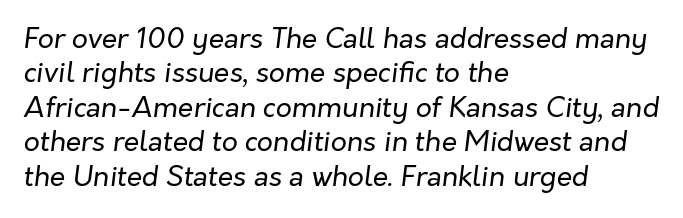
Spacing verdict: proportional, widths tailored to each character. Descenders hang freely into open space. If you drew a ruler down the left edge, every line would touch it. The lettering tilts uniformly, giving the passage an italic look. Short note: letters normally spaced. The letterforms sit at book weight or below.
